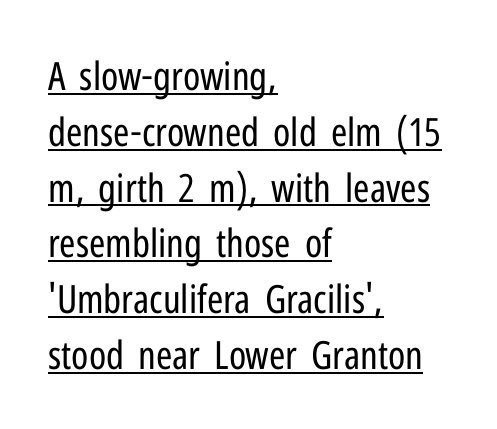
{"serif": "no", "italic": "no", "bold": "no", "weight": "regular", "width": "condensed", "stroke_contrast": "low", "x_height": "medium", "monospaced": "no", "underline": "yes", "align": "left", "line_spacing": "normal", "line_spacing_ratio": 1.43, "letter_spacing": "normal", "letter_spacing_em": 0.0, "glyph_px": 39}
